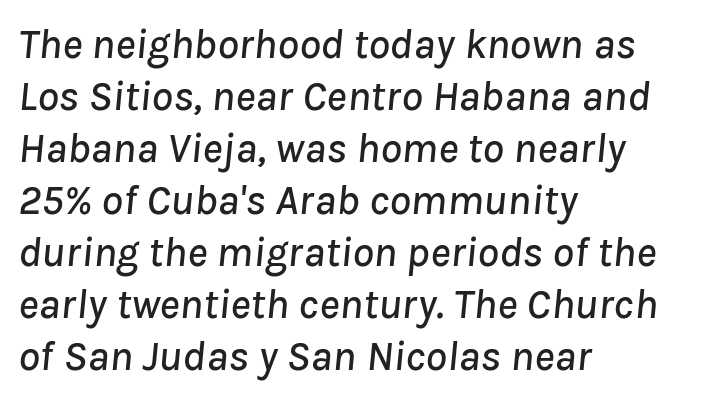
Glyph-to-glyph distance matches everyday printed text. The strip under each line holds only bare page. Rendered with sloped, italic letterforms. This rendering uses left alignment, leaving the right contour irregular.
